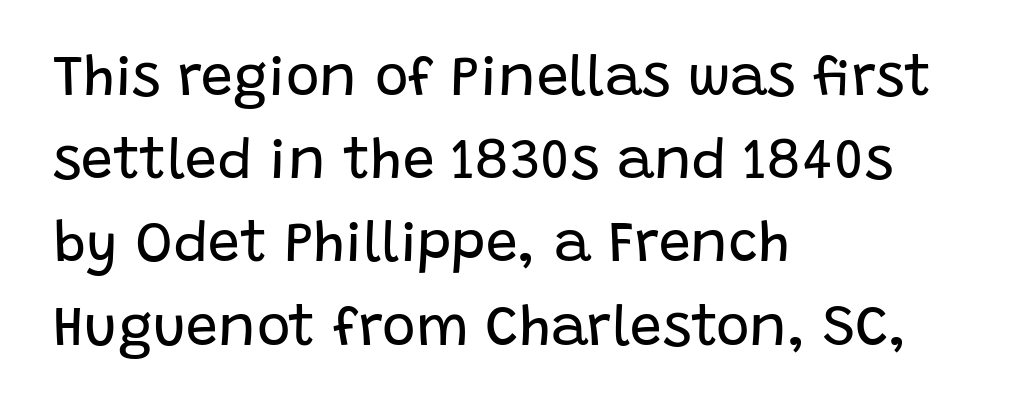
{"serif": "no", "italic": "no", "bold": "no", "weight": "regular", "width": "normal", "stroke_contrast": "low", "x_height": "large", "monospaced": "no", "underline": "no", "align": "left", "line_spacing": "normal", "line_spacing_ratio": 1.46, "letter_spacing": "normal", "letter_spacing_em": 0.0, "glyph_px": 57}
